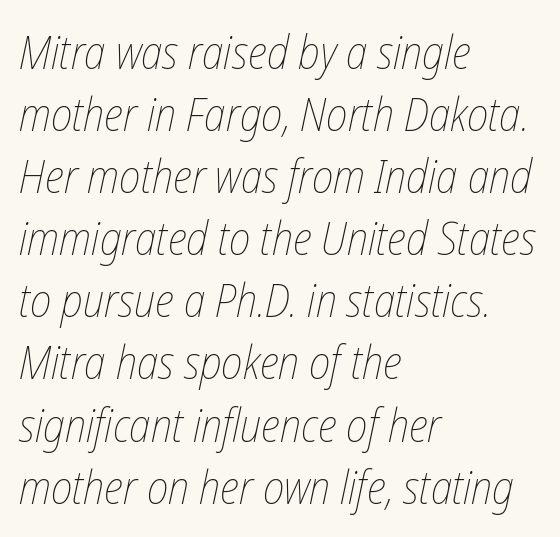
It's the slanting kind of type. In terms of leading, this rendering sits right in the middle. The area under the type is left untouched. One-word summary of the alignment: left.
